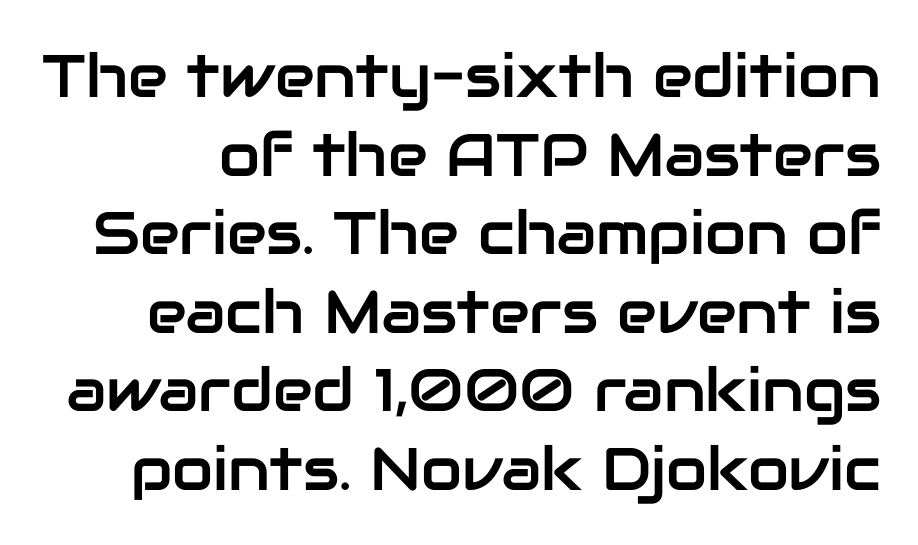
A typesetter would mark this as roman, not italic. Font category for this specimen: sans-serif. Descender tails drop into unmarked territory. Each new line begins a customary step beneath the previous one. Do the characters align in a grid? No, the font is proportional. The letters sit at their default tracking, neither squeezed nor spread.
